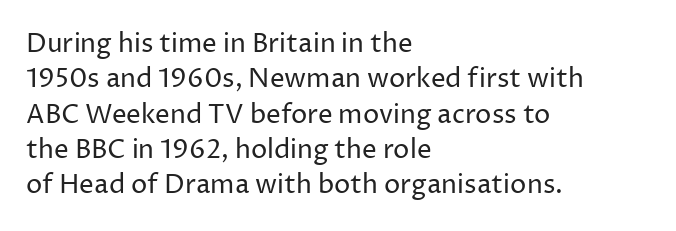
The image shows 26 px text type, upright; set left-aligned, normal line spacing (1.36x), normal letter spacing, not underlined.
